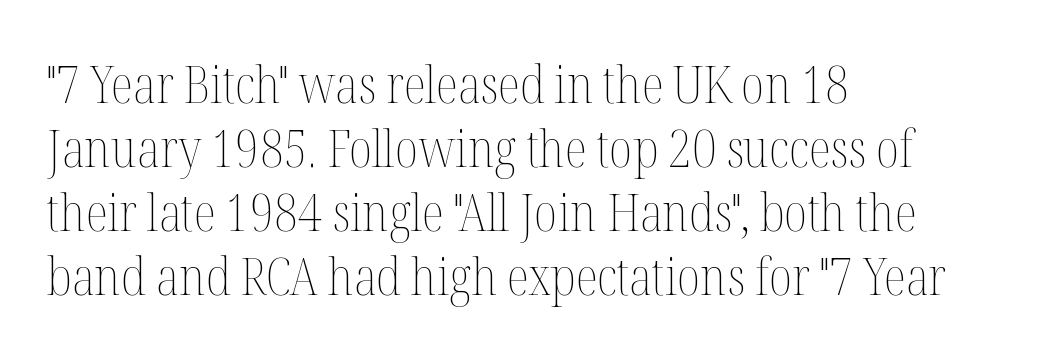
Q: Is the text bold? A: No.
Q: Is the text italic (slanted)? A: No, it is upright.
Q: Is the text underlined? A: No.
Q: How is the paragraph aligned? A: Left-aligned.
Q: Is the spacing between letters normal or unusually wide? A: Normal.
Q: Width (condensed, normal, or wide)? A: Condensed.
Q: Stroke contrast? A: Medium.
Q: x-height? A: Medium.
Q: Monospaced? A: No.
